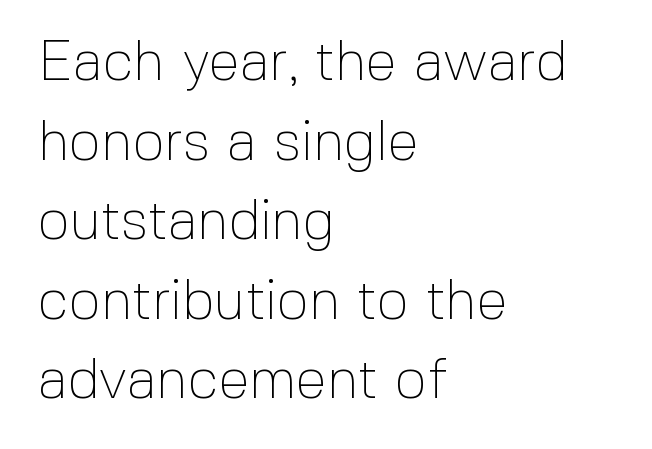
The image shows 56 px thin sans-serif type, upright; set left-aligned, normal line spacing (1.42x), normal letter spacing, not underlined; a medium x-height.
